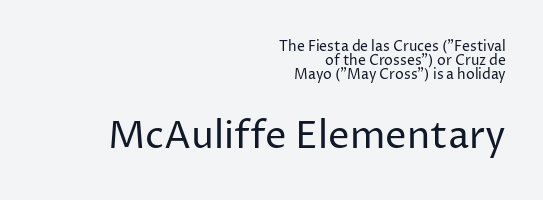
You could call the tracking neutral — neither tight nor loose. Compared with typical paragraphs, the rows here are closer together. Heft: none added — not bold. Is there any slant? The stems are plumb. What kind of face is this? One without serifs — a sans. These lines are rendered in a variable-pitch font.
